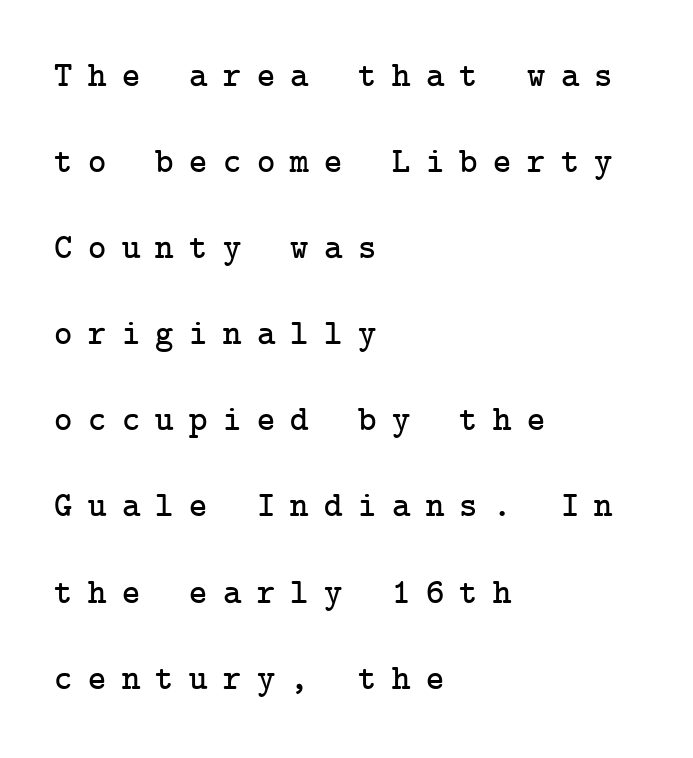
The image shows 35 px serif type, upright; set left-aligned, loose line spacing (2.46x), unusually wide letter spacing (+0.44 em), not underlined; low stroke contrast and a medium x-height.
